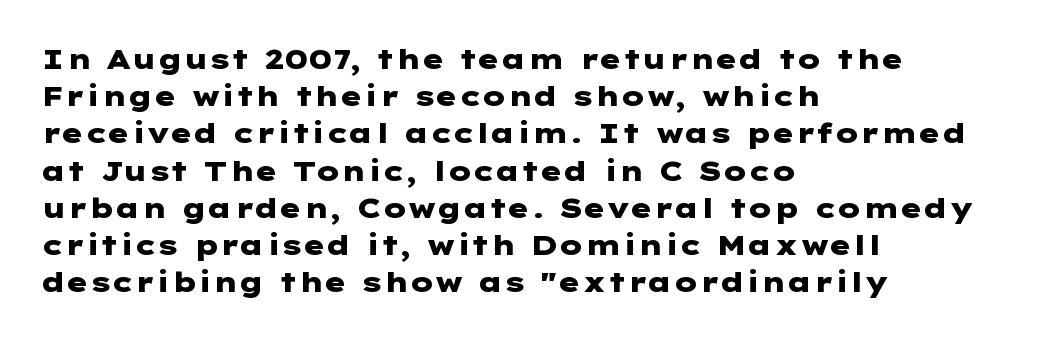
{"serif": "no", "italic": "no", "bold": "yes", "weight": "heavy", "width": "wide", "stroke_contrast": "low", "x_height": "medium", "underline": "no", "align": "left", "line_spacing": "normal", "line_spacing_ratio": 1.33, "letter_spacing": "normal", "letter_spacing_em": 0.0, "glyph_px": 28}
